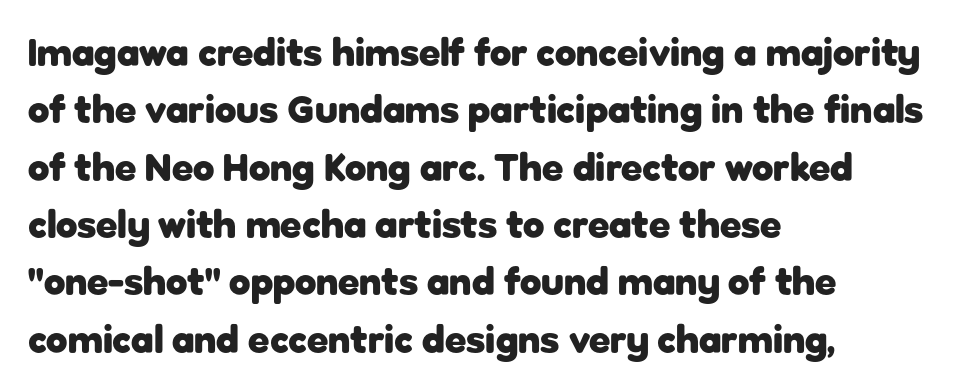
{"serif": "no", "italic": "no", "bold": "yes", "weight": "heavy", "width": "normal", "stroke_contrast": "low", "x_height": "medium", "monospaced": "no", "underline": "no", "align": "left", "line_spacing": "normal", "line_spacing_ratio": 1.47, "letter_spacing": "normal", "letter_spacing_em": 0.0, "glyph_px": 39}
